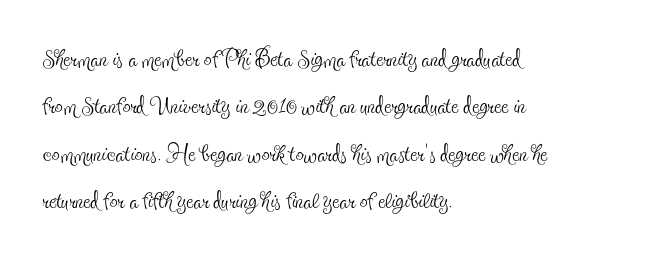
Q: Is the text bold? A: No.
Q: Is the typeface a serif or a sans-serif typeface? A: Serif.
Q: Is the text underlined? A: No.
Q: How is the paragraph aligned? A: Left-aligned.
Q: Is the spacing between letters normal or unusually wide? A: Normal.
Q: Is the spacing between lines tight, normal or loose? A: Normal.
Q: Width (condensed, normal, or wide)? A: Condensed.
Q: x-height? A: Small.
Q: Monospaced? A: No.
